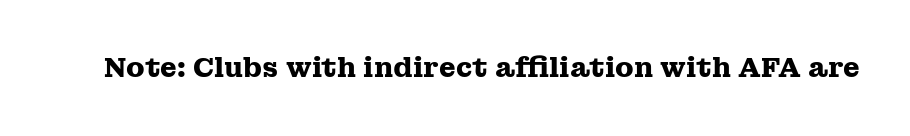
The image shows 27 px bold type, upright; set normal letter spacing, not underlined.
